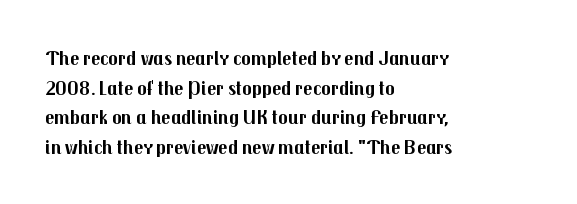
The rendering uses a bold face; every stroke is thick and dark. Compared with a centered layout, this one pins lines to the left instead. Underline: absent. In terms of letterspacing, this is plain default setting. Italic: no, the glyphs are upright roman. How would I describe the line gaps? Plain and ordinary.
